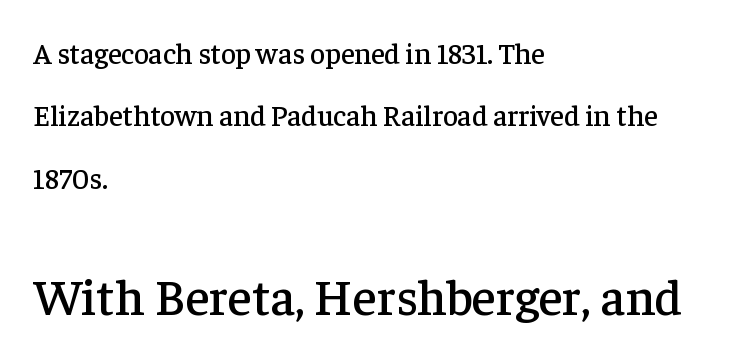
The vertical gap from one line to the next is large. You can tell it's not italic because the verticals are truly vertical. Reading top to bottom, the characters get bigger at the block break. You can tell from the footed stems that serif type was used. Beneath every word, the page is bare.
